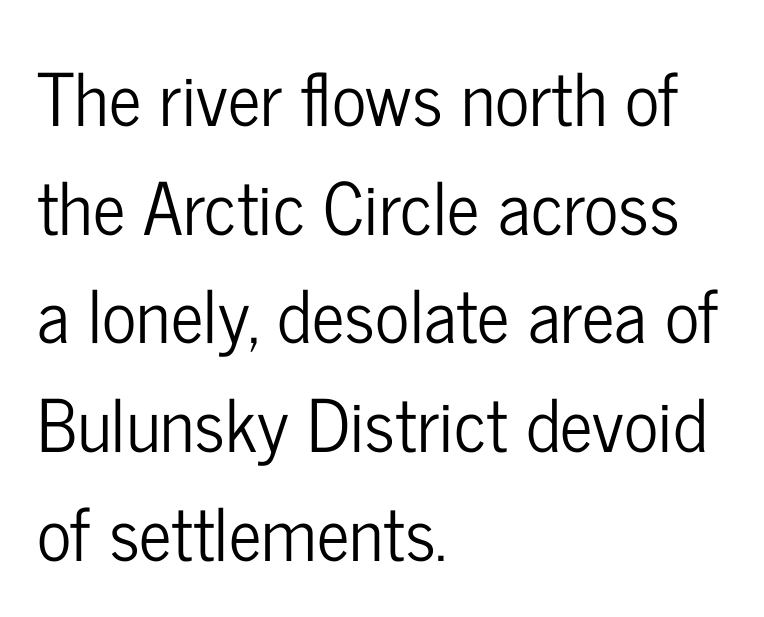
The image shows 72 px condensed sans-serif type, upright; set left-aligned, normal line spacing (1.51x), normal letter spacing, not underlined; low stroke contrast and a medium x-height.
